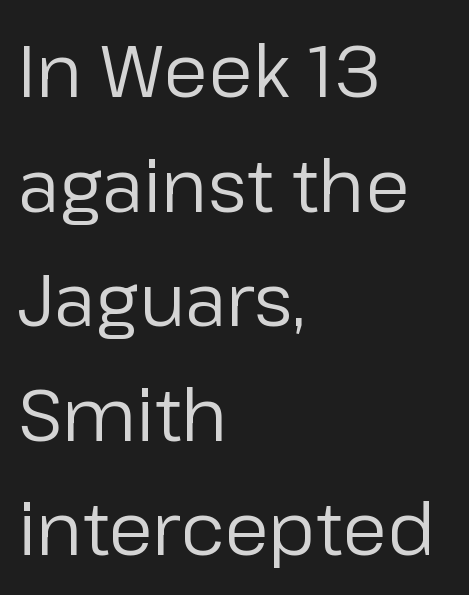
Q: Is the text bold? A: No.
Q: Is the text italic (slanted)? A: No, it is upright.
Q: Is the typeface a serif or a sans-serif typeface? A: Sans-serif.
Q: Is the text underlined? A: No.
Q: How is the paragraph aligned? A: Left-aligned.
Q: Is the spacing between letters normal or unusually wide? A: Normal.
Q: Is the spacing between lines tight, normal or loose? A: Normal.
Q: Width (condensed, normal, or wide)? A: Normal.
Q: Stroke contrast? A: Low.
Q: x-height? A: Medium.
Q: Monospaced? A: No.
